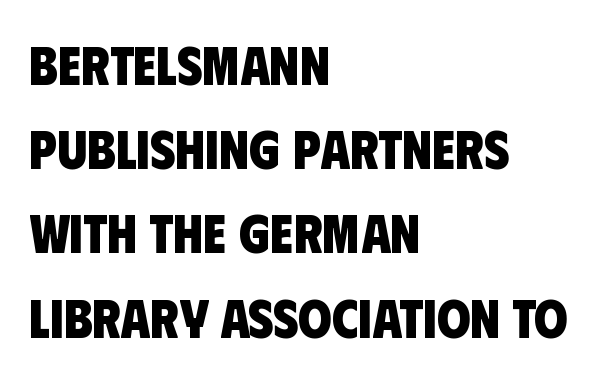
{"serif": "no", "bold": "yes", "weight": "heavy", "width": "condensed", "stroke_contrast": "low", "x_height": "large", "monospaced": "no", "underline": "no", "align": "left", "line_spacing": "normal", "line_spacing_ratio": 1.56, "letter_spacing": "normal", "letter_spacing_em": 0.0, "glyph_px": 54}
